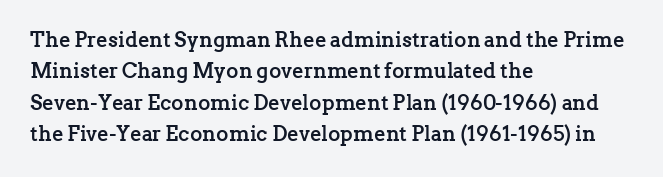
{"italic": "no", "bold": "yes", "underline": "no", "align": "left", "line_spacing": "normal", "line_spacing_ratio": 1.49, "letter_spacing": "normal", "letter_spacing_em": 0.0, "glyph_px": 21}
